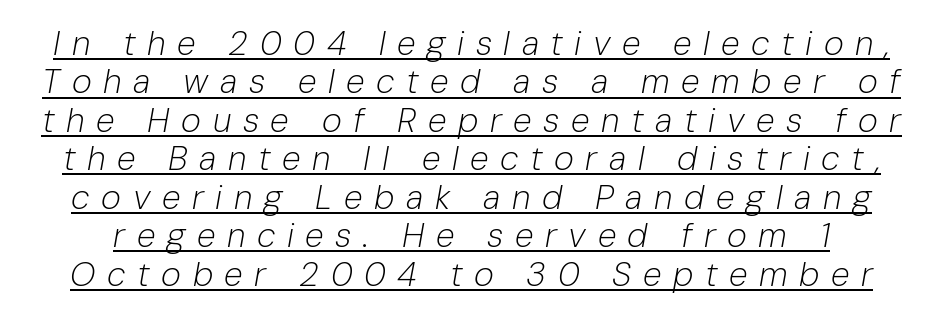
The image shows 34 px light type, italic (leaning right); set tight line spacing (1.13x), unusually wide letter spacing (+0.34 em), underlined; low stroke contrast and a medium x-height.
